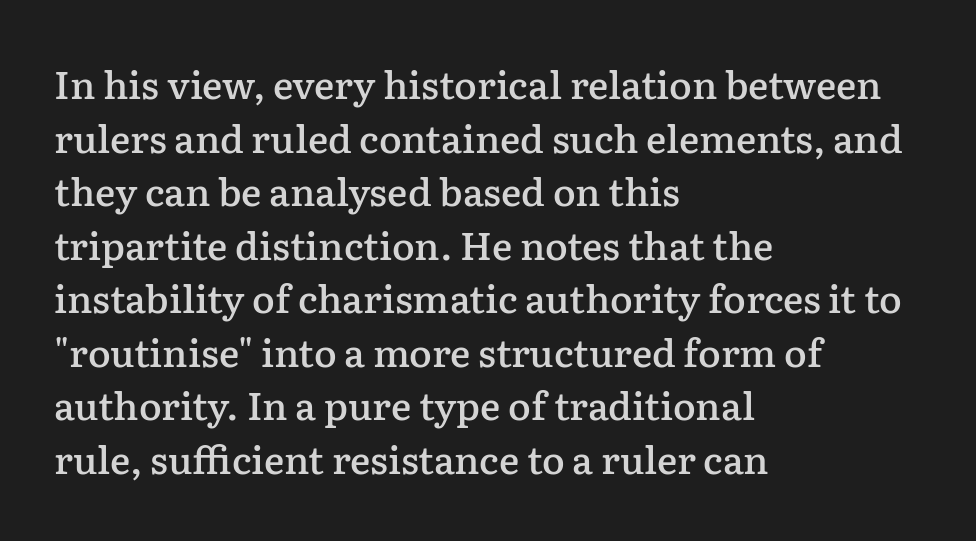
How would I describe the line gaps? Plain and ordinary. Note the varied advance widths — an 'i' is clearly narrower than an 'm'. The passage shown has conventional tracking throughout. Reading down the block, your eye returns to a fixed left position each line.
